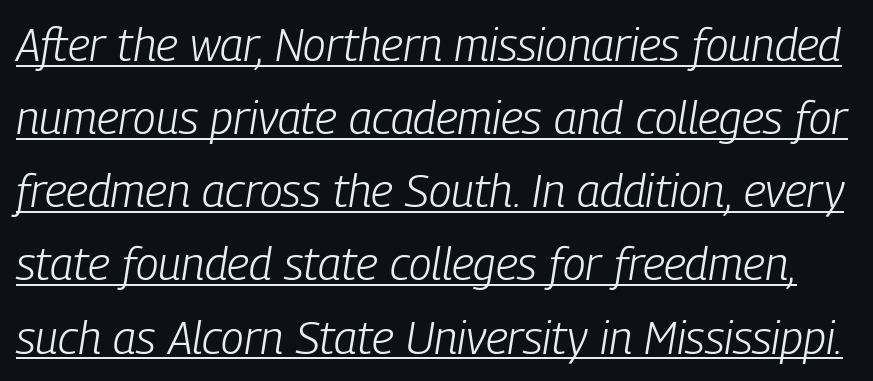
{"italic": "yes", "lean": "right", "slant_degrees": 9, "bold": "no", "weight": "light", "width": "condensed", "stroke_contrast": "low", "x_height": "medium", "monospaced": "no", "underline": "yes", "line_spacing": "normal", "line_spacing_ratio": 1.59, "letter_spacing": "normal", "letter_spacing_em": 0.0, "glyph_px": 46}
